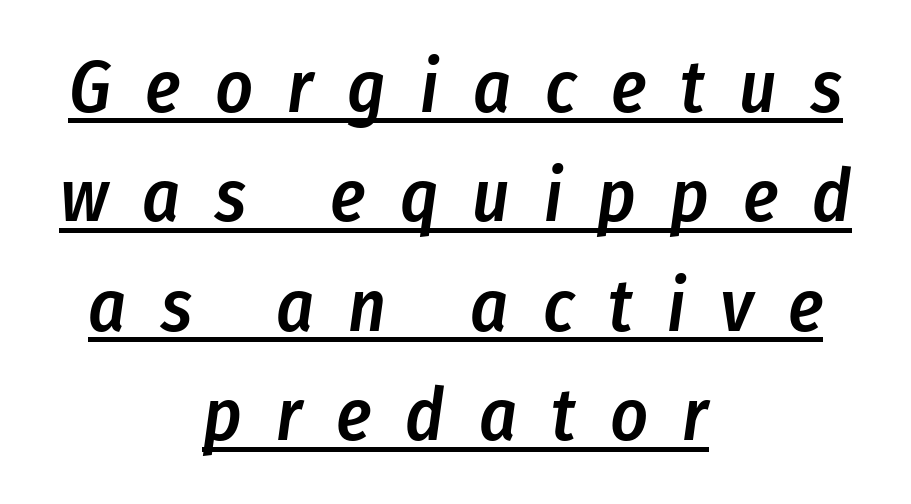
{"italic": "yes", "lean": "right", "slant_degrees": 8, "bold": "semi", "weight": "semibold", "width": "condensed", "stroke_contrast": "low", "x_height": "medium", "monospaced": "no", "underline": "yes", "align": "center", "line_spacing": "normal", "line_spacing_ratio": 1.5, "letter_spacing": "wide", "letter_spacing_em": 0.47, "glyph_px": 73}
